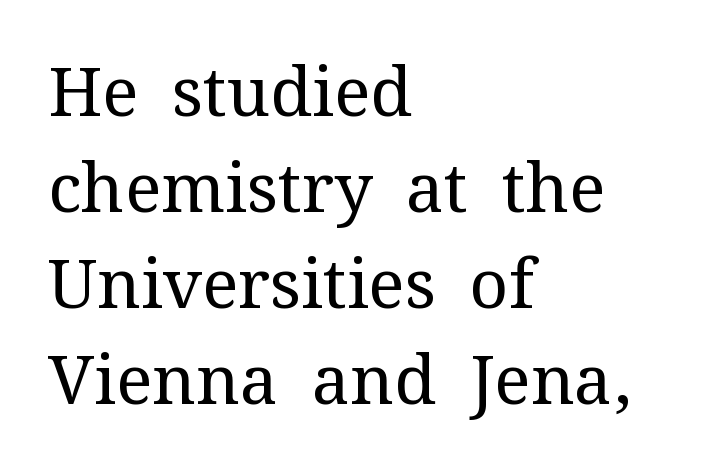
{"serif": "yes", "italic": "no", "bold": "no", "weight": "regular", "width": "normal", "stroke_contrast": "medium", "x_height": "medium", "monospaced": "no", "underline": "no", "align": "left", "line_spacing": "normal", "line_spacing_ratio": 1.41, "letter_spacing": "normal", "letter_spacing_em": 0.0, "glyph_px": 68}
